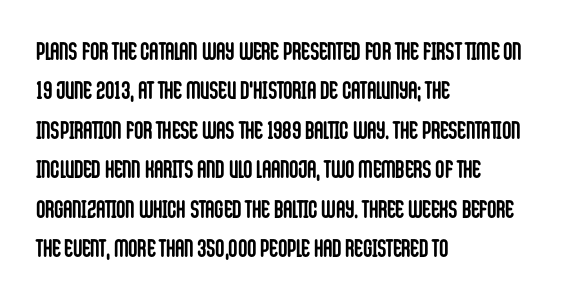
Q: Is the text bold? A: Yes.
Q: Is the text italic (slanted)? A: No, it is upright.
Q: Is the text underlined? A: No.
Q: How is the paragraph aligned? A: Left-aligned.
Q: Is the spacing between letters normal or unusually wide? A: Normal.
Q: Is the spacing between lines tight, normal or loose? A: Normal.
